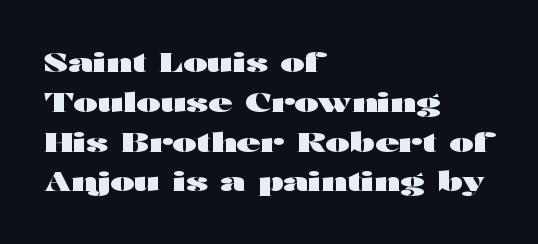
The image shows 26 px bold type, upright; set left-aligned, normal line spacing (1.53x), normal letter spacing, not underlined.
